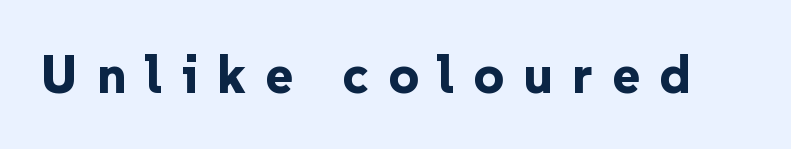
Here the designer chose a conventional face with non-uniform glyph widths. Substantial extra tracking has been applied to these lines. Regarding serifs, this sample does without them. This is roman type, the default non-slanted kind.
